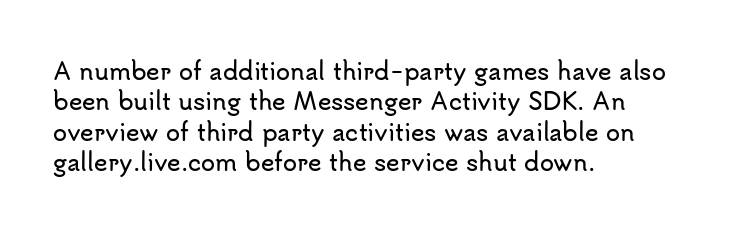
The image shows 23 px text type, upright; set left-aligned, normal line spacing (1.32x), normal letter spacing, not underlined.
